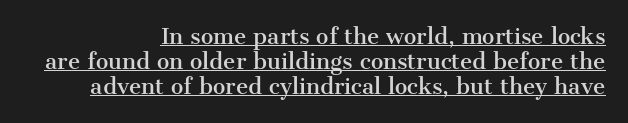
Tall strokes in this sample are plumb rather than angled. Each word holds together tightly as a unit, with standard inter-letter gaps. A continuous stroke trails under the words, as in a hyperlink. This sample is right-justified, so line beginnings fall wherever the words allow.
